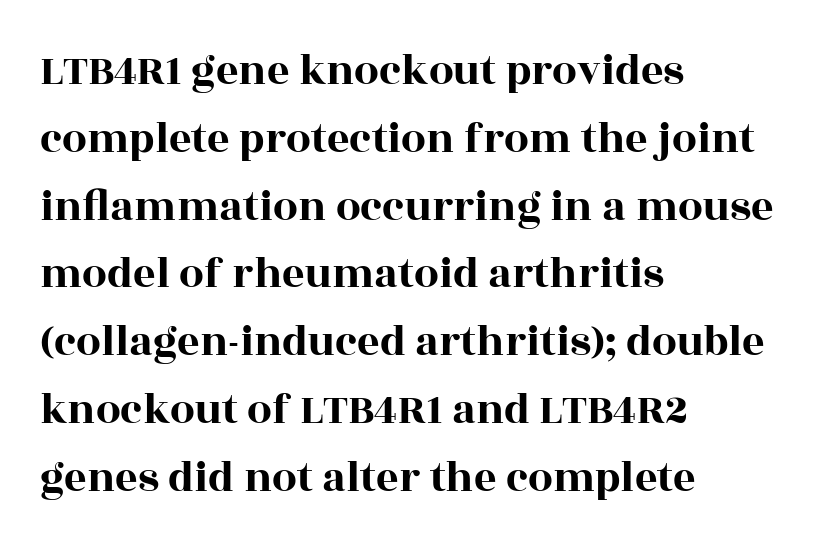
The image shows 44 px wide serif type, upright; set left-aligned, normal line spacing (1.54x), normal letter spacing, not underlined; a large x-height.
